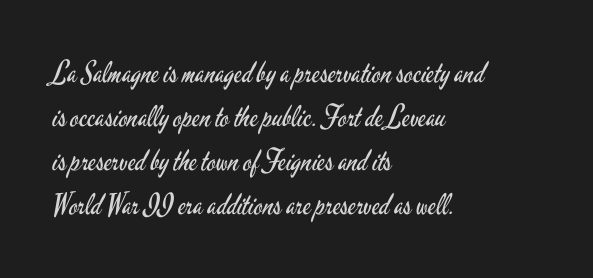
Is the type heavy? It reads as light-to-regular instead. Honestly, the letter spacing is just normal — you wouldn't notice it. Classification — sans serif. Proportional: the letters do not fall into vertical columns. If you measured baseline to baseline, you'd find a middling distance.
